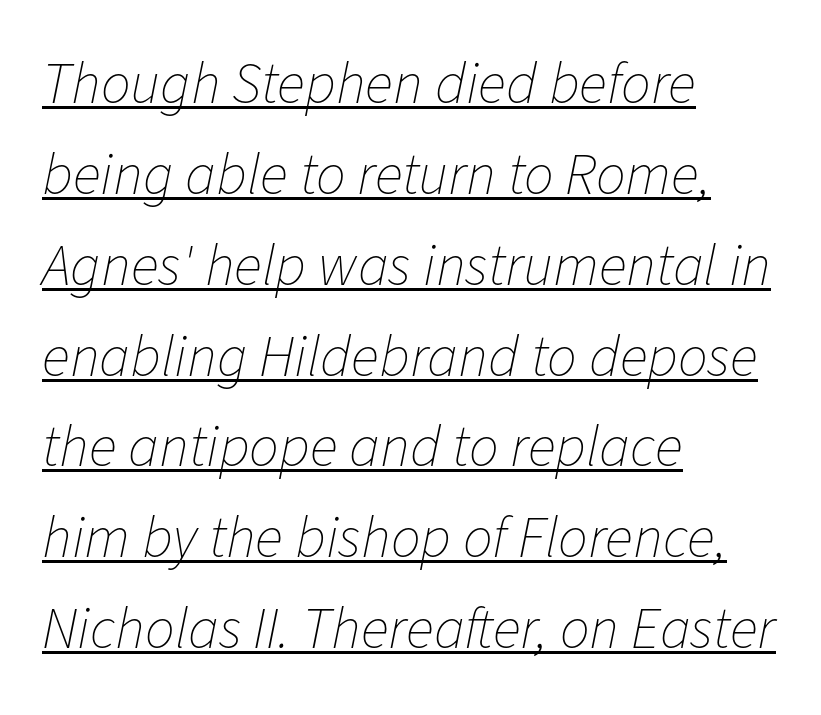
Q: Is the text bold? A: No.
Q: Is the text italic (slanted)? A: Yes, it leans right by about 11 degrees.
Q: Is the text underlined? A: Yes.
Q: How is the paragraph aligned? A: Left-aligned.
Q: Is the spacing between letters normal or unusually wide? A: Normal.
Q: Is the spacing between lines tight, normal or loose? A: Normal.
Q: Width (condensed, normal, or wide)? A: Normal.
Q: Stroke contrast? A: Low.
Q: x-height? A: Medium.
Q: Monospaced? A: No.
